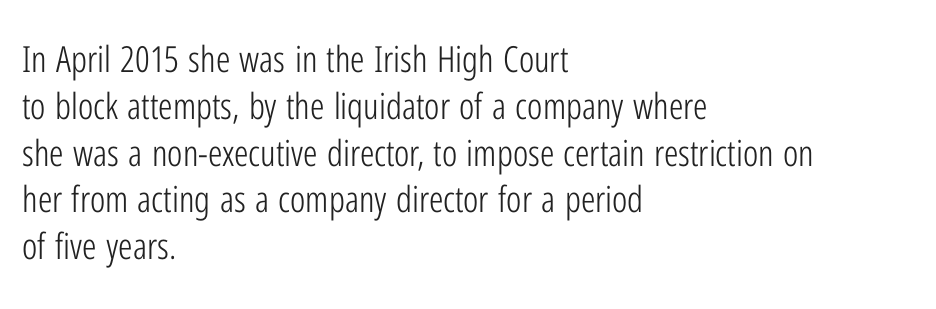
Q: Is the text bold? A: No.
Q: Is the text italic (slanted)? A: No, it is upright.
Q: Is the typeface a serif or a sans-serif typeface? A: Sans-serif.
Q: Is the text underlined? A: No.
Q: How is the paragraph aligned? A: Left-aligned.
Q: Is the spacing between letters normal or unusually wide? A: Normal.
Q: Is the spacing between lines tight, normal or loose? A: Normal.
Q: Width (condensed, normal, or wide)? A: Condensed.
Q: Stroke contrast? A: Low.
Q: x-height? A: Medium.
Q: Monospaced? A: No.
